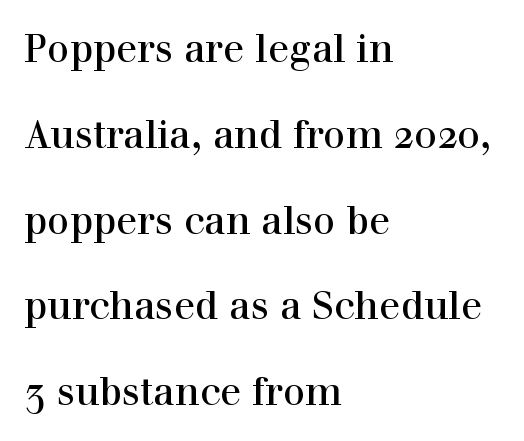
Q: Is the text italic (slanted)? A: No, it is upright.
Q: Is the typeface a serif or a sans-serif typeface? A: Serif.
Q: Is the text underlined? A: No.
Q: How is the paragraph aligned? A: Left-aligned.
Q: Is the spacing between letters normal or unusually wide? A: Normal.
Q: Is the spacing between lines tight, normal or loose? A: Loose.
Q: Width (condensed, normal, or wide)? A: Normal.
Q: x-height? A: Medium.
Q: Monospaced? A: No.
